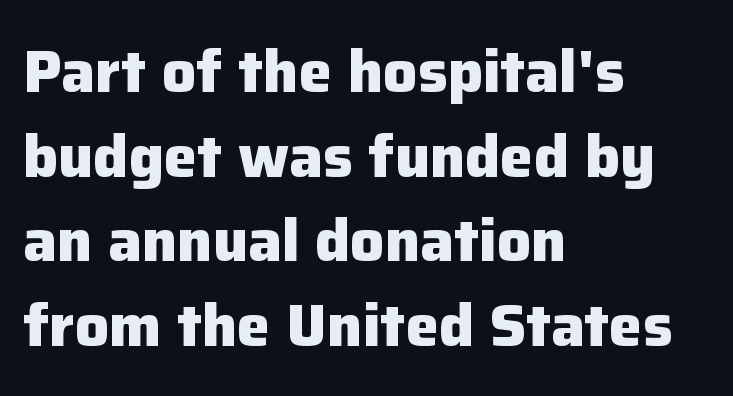
The image shows 60 px heavy sans-serif type, upright; set left-aligned, normal line spacing (1.41x), normal letter spacing, not underlined; low stroke contrast and a medium x-height.
